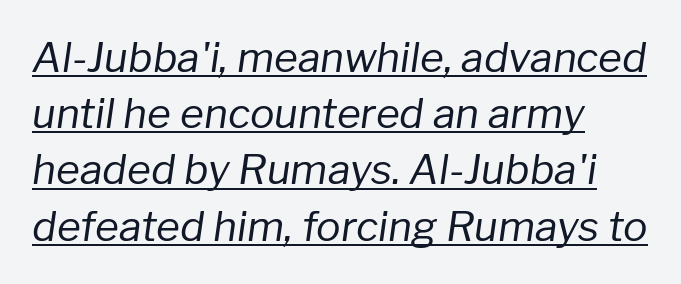
Q: Is the text bold? A: No.
Q: Is the text italic (slanted)? A: Yes, it leans right by about 8 degrees.
Q: Is the text underlined? A: Yes.
Q: How is the paragraph aligned? A: Left-aligned.
Q: Is the spacing between letters normal or unusually wide? A: Normal.
Q: Is the spacing between lines tight, normal or loose? A: Normal.
Q: Width (condensed, normal, or wide)? A: Normal.
Q: Stroke contrast? A: Low.
Q: x-height? A: Medium.
Q: Monospaced? A: No.
